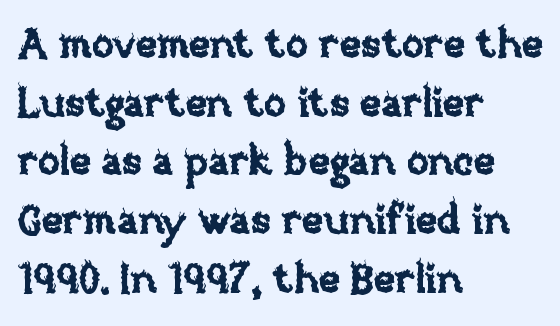
{"italic": "no", "width": "normal", "stroke_contrast": "low", "x_height": "large", "monospaced": "no", "underline": "no", "align": "left", "line_spacing": "normal", "line_spacing_ratio": 1.43, "letter_spacing": "normal", "letter_spacing_em": 0.0, "glyph_px": 41}
